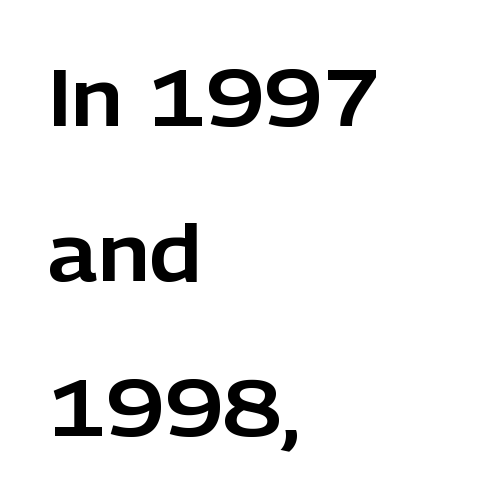
The image shows 80 px sans-serif type, upright; set left-aligned, loose line spacing (1.94x), normal letter spacing, not underlined; low stroke contrast and a medium x-height.
